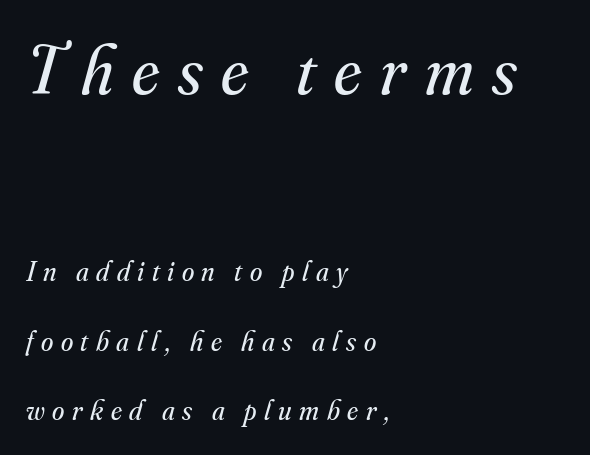
Q: Is the text bold? A: No.
Q: Is the text italic (slanted)? A: Yes, it leans right by about 16 degrees.
Q: Is the typeface a serif or a sans-serif typeface? A: Serif.
Q: Is the text underlined? A: No.
Q: How is the paragraph aligned? A: Left-aligned.
Q: Is the spacing between letters normal or unusually wide? A: Unusually wide.
Q: Is the spacing between lines tight, normal or loose? A: Loose.
Q: Which block of text is set in a larger size, the first (top) or the second (bottom)? A: The first (top) one.
Q: Width (condensed, normal, or wide)? A: Normal.
Q: Stroke contrast? A: Medium.
Q: x-height? A: Small.
Q: Monospaced? A: No.
